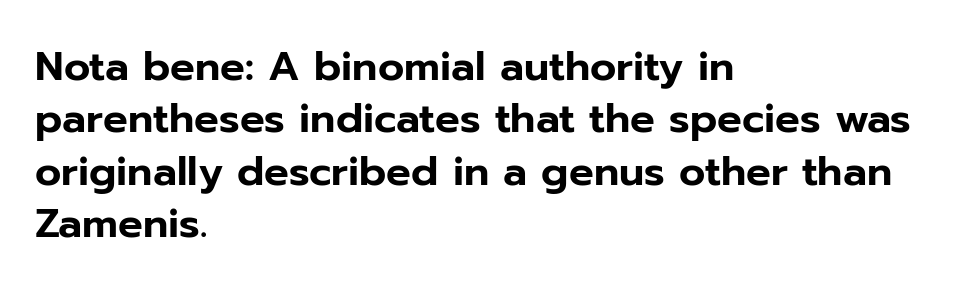
Normally led — the rows are evenly, conventionally spaced. The typeface chosen for these lines omits serifs. This rendering features lettering with no underline. These lines are set flush left with a ragged right edge.
